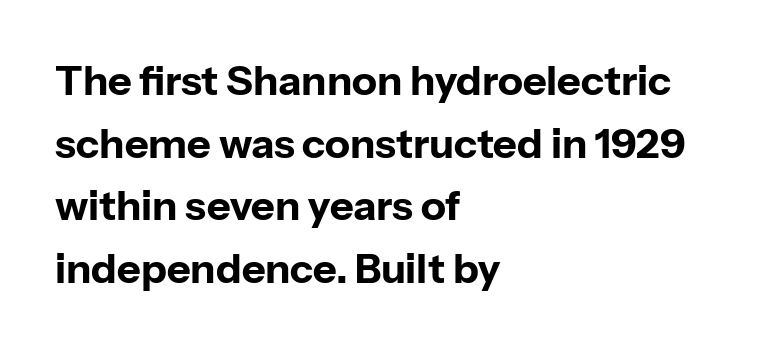
The image shows 41 px bold sans-serif type, upright; set left-aligned, normal line spacing (1.53x), normal letter spacing, not underlined; low stroke contrast and a medium x-height.
